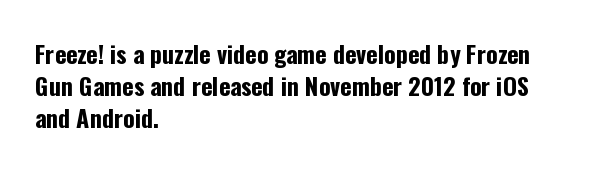
{"italic": "no", "bold": "yes", "underline": "no", "align": "left", "line_spacing": "normal", "line_spacing_ratio": 1.33, "letter_spacing": "normal", "letter_spacing_em": 0.0, "glyph_px": 24}
